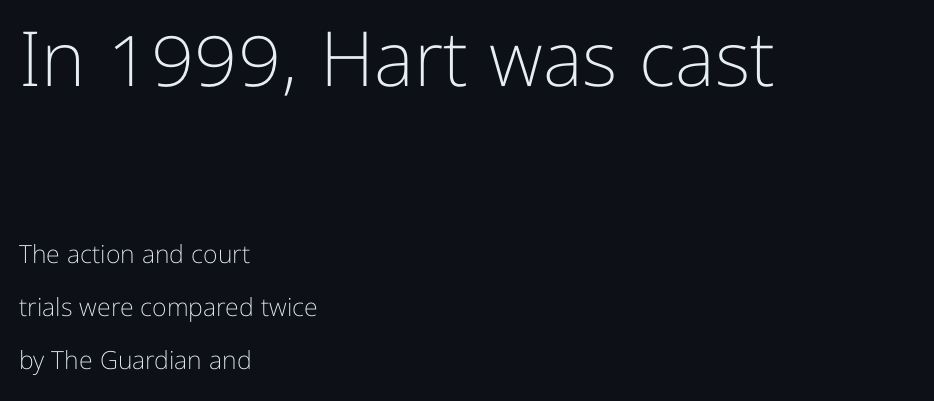
Q: Is the text bold? A: No.
Q: Is the text italic (slanted)? A: No, it is upright.
Q: Is the typeface a serif or a sans-serif typeface? A: Sans-serif.
Q: Is the text underlined? A: No.
Q: How is the paragraph aligned? A: Left-aligned.
Q: Is the spacing between letters normal or unusually wide? A: Normal.
Q: Is the spacing between lines tight, normal or loose? A: Loose.
Q: Which block of text is set in a larger size, the first (top) or the second (bottom)? A: The first (top) one.
Q: Width (condensed, normal, or wide)? A: Normal.
Q: Stroke contrast? A: Low.
Q: x-height? A: Medium.
Q: Monospaced? A: No.
